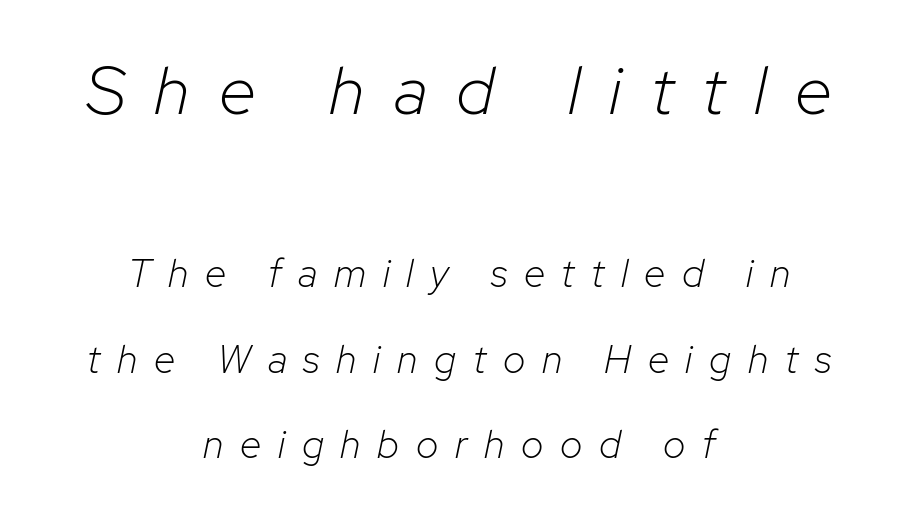
Q: Is the text bold? A: No.
Q: Is the text italic (slanted)? A: Yes, it leans right by about 12 degrees.
Q: Is the text underlined? A: No.
Q: How is the paragraph aligned? A: Centered.
Q: Is the spacing between letters normal or unusually wide? A: Unusually wide.
Q: Is the spacing between lines tight, normal or loose? A: Loose.
Q: Which block of text is set in a larger size, the first (top) or the second (bottom)? A: The first (top) one.
Q: Width (condensed, normal, or wide)? A: Normal.
Q: Stroke contrast? A: Low.
Q: x-height? A: Medium.
Q: Monospaced? A: No.
